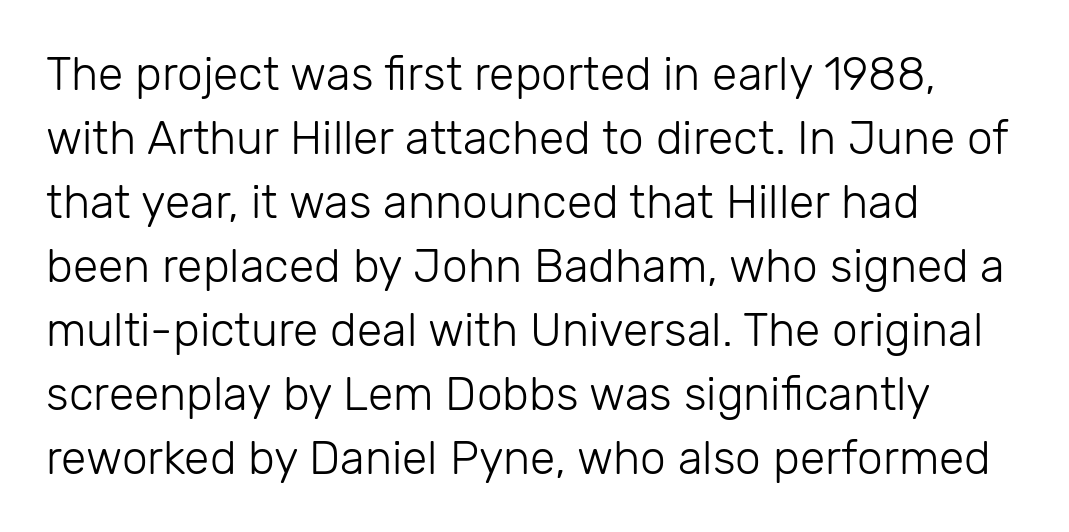
The image shows 46 px light sans-serif type, upright; set left-aligned, normal line spacing (1.39x), normal letter spacing, not underlined; low stroke contrast and a medium x-height.
